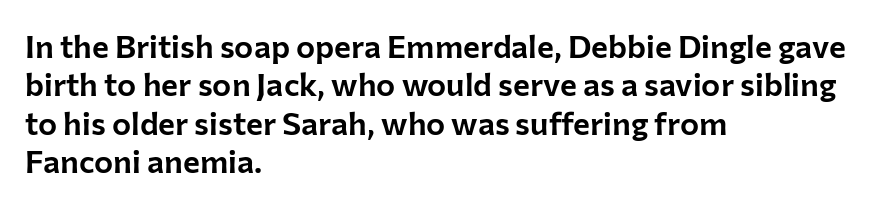
{"serif": "no", "italic": "no", "width": "normal", "stroke_contrast": "low", "x_height": "medium", "monospaced": "no", "underline": "no", "align": "left", "line_spacing_ratio": 1.2, "letter_spacing": "normal", "letter_spacing_em": 0.0, "glyph_px": 32}
